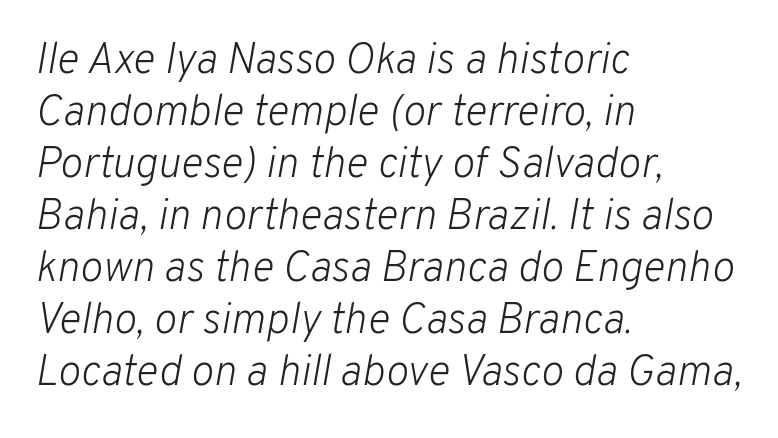
Varying glyph widths throughout — classic text-font behaviour. Bare-footed words on every line. Posture: slanted. Casual observation: everything's shoved over to the left. Unbolded letterforms with no extra heft.
